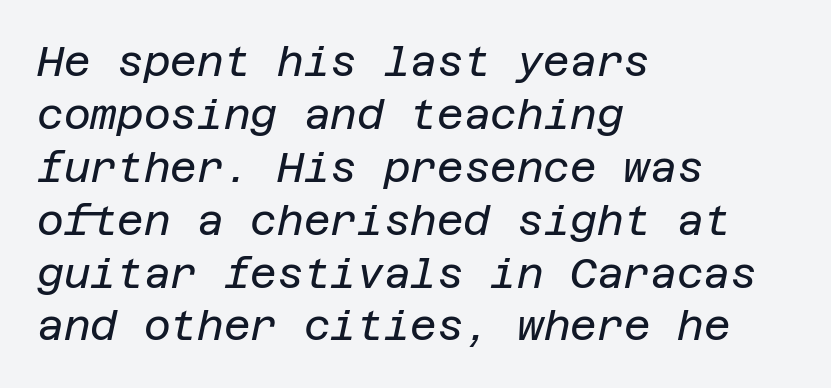
Words float on clear page, feet unadorned. The typography opts for an oblique posture over an upright one. The weight tops out at a normal text grade. One-word summary of the alignment: left. This block has exactly the height ordinary leading produces.
